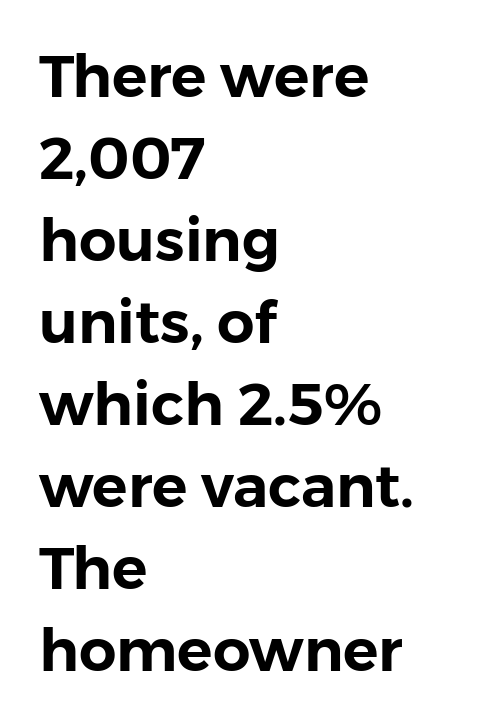
Q: Is the text italic (slanted)? A: No, it is upright.
Q: Is the typeface a serif or a sans-serif typeface? A: Sans-serif.
Q: Is the text underlined? A: No.
Q: How is the paragraph aligned? A: Left-aligned.
Q: Is the spacing between letters normal or unusually wide? A: Normal.
Q: Is the spacing between lines tight, normal or loose? A: Normal.
Q: Width (condensed, normal, or wide)? A: Normal.
Q: Stroke contrast? A: Low.
Q: x-height? A: Medium.
Q: Monospaced? A: No.
